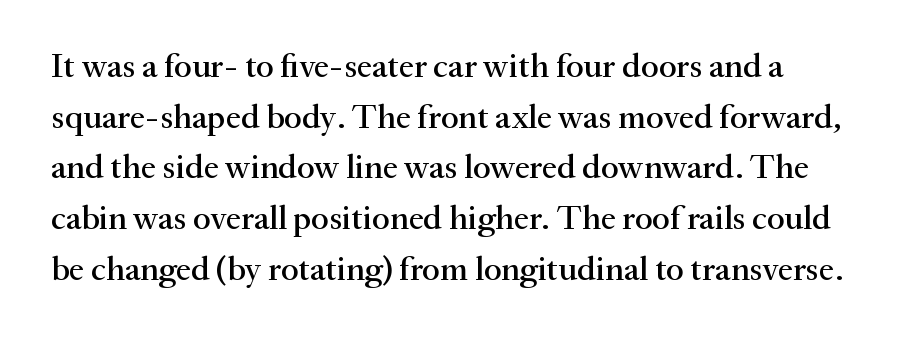
Q: Is the text italic (slanted)? A: No, it is upright.
Q: Is the typeface a serif or a sans-serif typeface? A: Serif.
Q: Is the text underlined? A: No.
Q: Is the spacing between letters normal or unusually wide? A: Normal.
Q: Is the spacing between lines tight, normal or loose? A: Normal.
Q: Width (condensed, normal, or wide)? A: Normal.
Q: Stroke contrast? A: Medium.
Q: x-height? A: Small.
Q: Monospaced? A: No.
